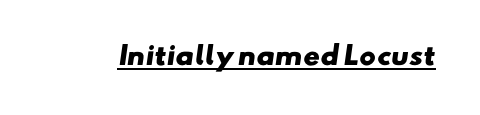
{"bold": "yes", "underline": "yes", "letter_spacing": "normal", "letter_spacing_em": 0.0, "glyph_px": 25}
